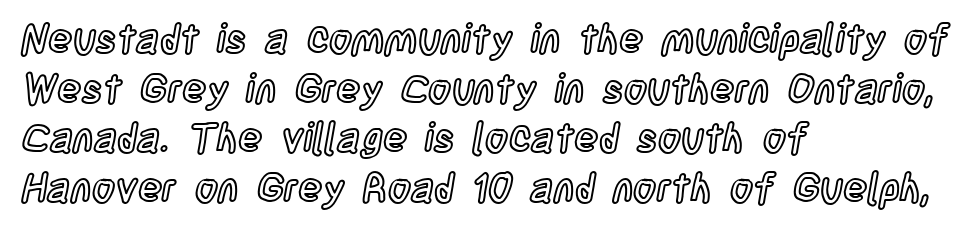
Nobody touched the tracking dial on this one. Has an underline been added? It has not. Each letter keeps its own natural width here, so spacing adapts to shape. Horizontally, the lines are justified to the leading edge only.
